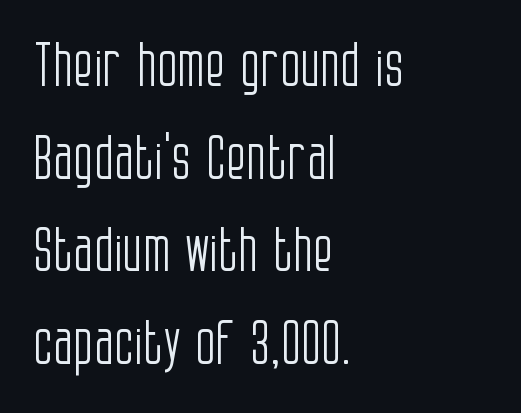
A typesetter would call this zero additional tracking. The rendering shows plain stroke endings on the letterforms — a sans-serif design. A typesetter would call this proportional, since set widths differ per character. The typesetter chose a ragged-right arrangement here.
